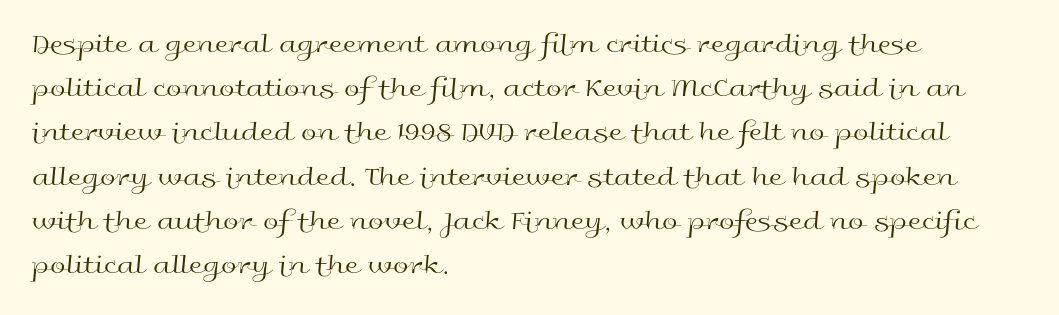
The image shows 28 px regular-weight, wide sans-serif type, upright; set left-aligned, normal line spacing (1.58x), normal letter spacing, not underlined; a medium x-height.
